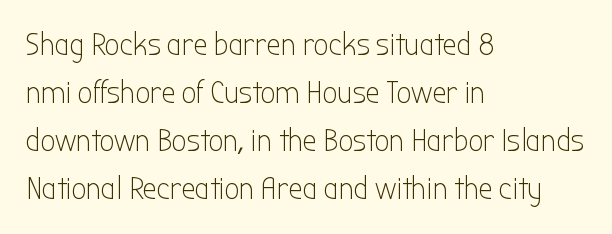
{"serif": "no", "italic": "no", "bold": "no", "weight": "light", "width": "condensed", "stroke_contrast": "low", "x_height": "medium", "monospaced": "no", "underline": "no", "align": "left", "line_spacing": "normal", "line_spacing_ratio": 1.5, "letter_spacing": "normal", "letter_spacing_em": 0.0, "glyph_px": 32}
